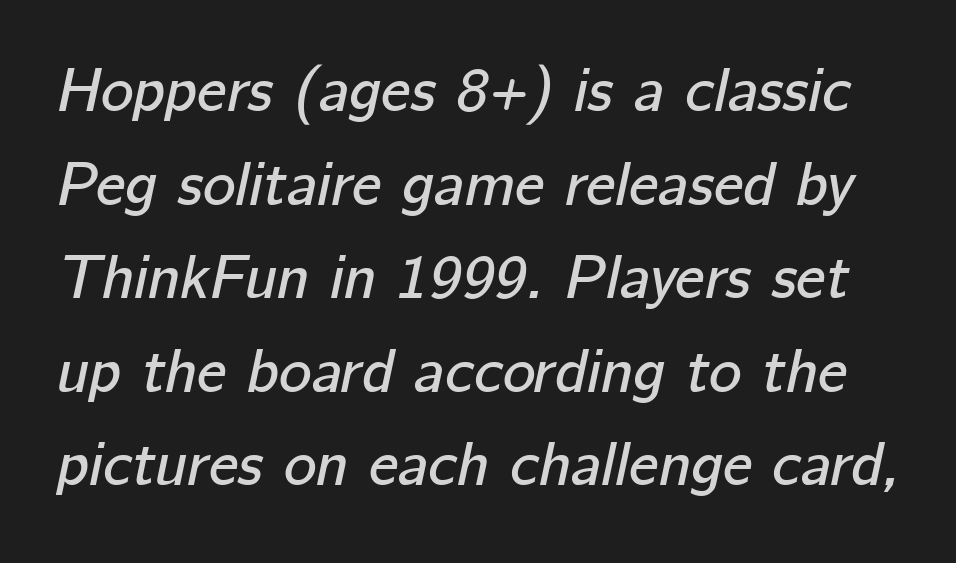
Do the characters align in a grid? No, the font is proportional. Descenders are the only things crossing below the line. What stands out about the letter spacing? Nothing — it is the standard amount. Quick note: interline space is typical. Italic? Definitely — the glyphs are oblique.
